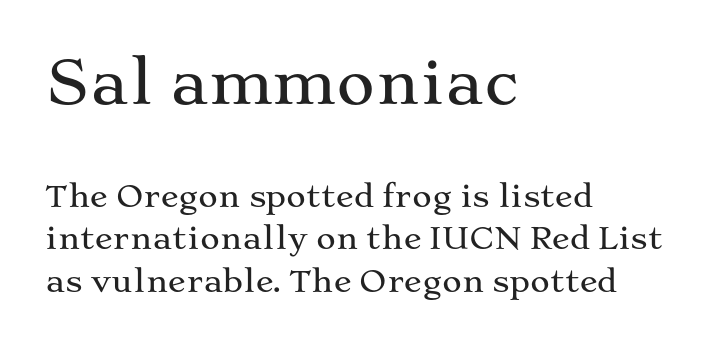
Q: Is the text italic (slanted)? A: No, it is upright.
Q: Is the typeface a serif or a sans-serif typeface? A: Serif.
Q: Is the text underlined? A: No.
Q: How is the paragraph aligned? A: Left-aligned.
Q: Is the spacing between letters normal or unusually wide? A: Normal.
Q: Is the spacing between lines tight, normal or loose? A: Normal.
Q: Which block of text is set in a larger size, the first (top) or the second (bottom)? A: The first (top) one.
Q: Width (condensed, normal, or wide)? A: Wide.
Q: Stroke contrast? A: Medium.
Q: x-height? A: Medium.
Q: Monospaced? A: No.
